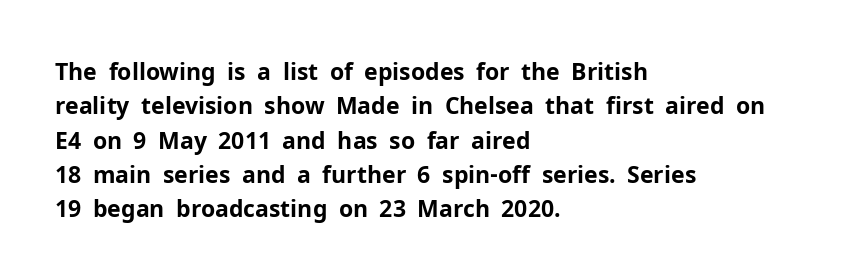
The space directly below the letters is spotless. Interline gaps are of average width in this sample. Ascenders rise straight up at ninety degrees. The rendering anchors every line to the left-hand side. The horizontal fit of the characters is conventional and even. The sample has been set heavy, in full bold.
